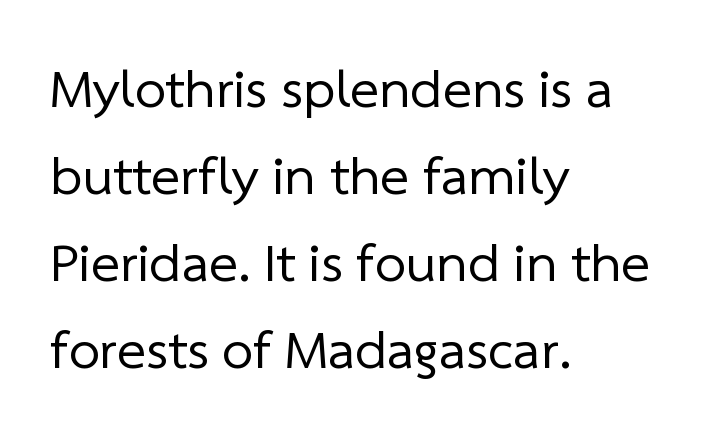
Q: Is the text bold? A: No.
Q: Is the typeface a serif or a sans-serif typeface? A: Sans-serif.
Q: Is the text underlined? A: No.
Q: How is the paragraph aligned? A: Left-aligned.
Q: Is the spacing between letters normal or unusually wide? A: Normal.
Q: Is the spacing between lines tight, normal or loose? A: Normal.
Q: Width (condensed, normal, or wide)? A: Normal.
Q: Stroke contrast? A: Low.
Q: x-height? A: Medium.
Q: Monospaced? A: No.
